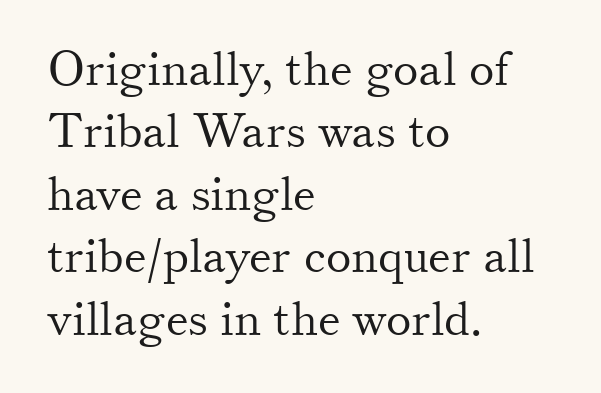
Q: Is the text bold? A: No.
Q: Is the text italic (slanted)? A: No, it is upright.
Q: Is the typeface a serif or a sans-serif typeface? A: Serif.
Q: Is the text underlined? A: No.
Q: How is the paragraph aligned? A: Left-aligned.
Q: Is the spacing between letters normal or unusually wide? A: Normal.
Q: Is the spacing between lines tight, normal or loose? A: Normal.
Q: Width (condensed, normal, or wide)? A: Normal.
Q: Stroke contrast? A: Medium.
Q: x-height? A: Small.
Q: Monospaced? A: No.
